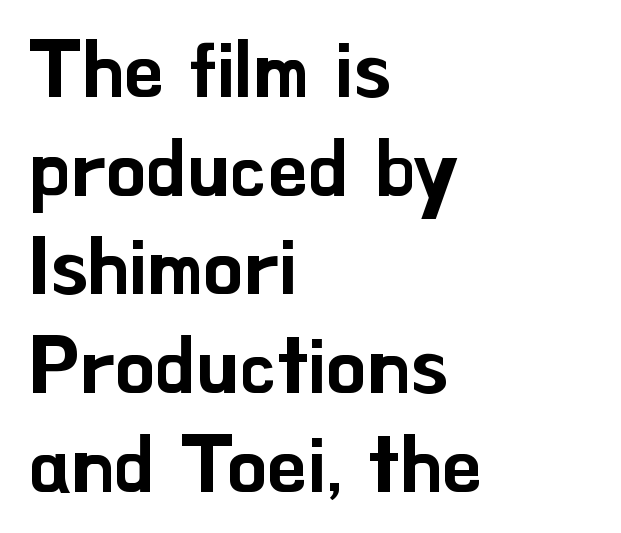
Q: Is the text italic (slanted)? A: No, it is upright.
Q: Is the typeface a serif or a sans-serif typeface? A: Sans-serif.
Q: Is the text underlined? A: No.
Q: How is the paragraph aligned? A: Left-aligned.
Q: Is the spacing between letters normal or unusually wide? A: Normal.
Q: Is the spacing between lines tight, normal or loose? A: Normal.
Q: Width (condensed, normal, or wide)? A: Normal.
Q: Stroke contrast? A: Low.
Q: x-height? A: Small.
Q: Monospaced? A: No.
